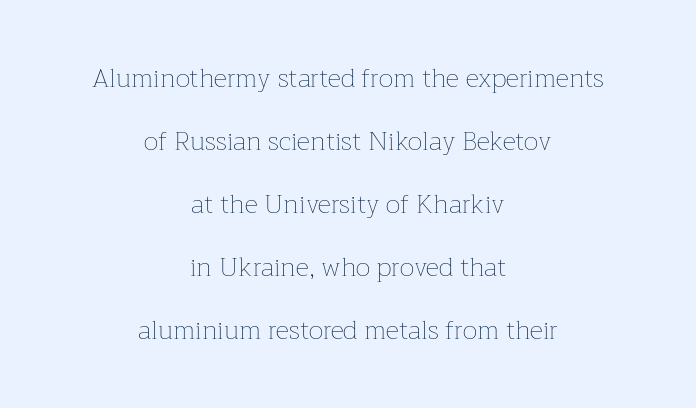
{"italic": "no", "bold": "no", "underline": "no", "align": "center", "line_spacing": "loose", "line_spacing_ratio": 2.42, "letter_spacing": "normal", "letter_spacing_em": 0.0, "glyph_px": 26}
